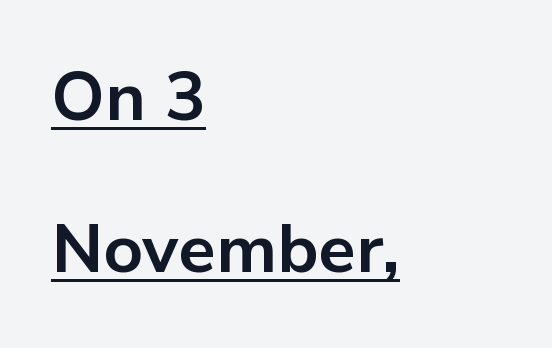
Q: Is the text bold? A: Yes.
Q: Is the text italic (slanted)? A: No, it is upright.
Q: Is the typeface a serif or a sans-serif typeface? A: Sans-serif.
Q: Is the text underlined? A: Yes.
Q: How is the paragraph aligned? A: Left-aligned.
Q: Is the spacing between letters normal or unusually wide? A: Normal.
Q: Is the spacing between lines tight, normal or loose? A: Loose.
Q: Width (condensed, normal, or wide)? A: Normal.
Q: Stroke contrast? A: Low.
Q: x-height? A: Medium.
Q: Monospaced? A: No.
